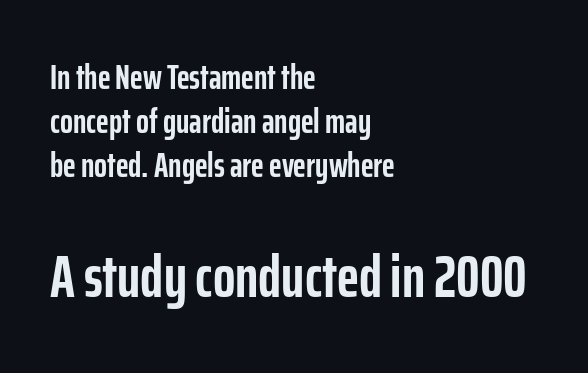
{"serif": "no", "italic": "no", "bold": "yes", "weight": "semibold", "width": "condensed", "stroke_contrast": "low", "x_height": "medium", "monospaced": "no", "underline": "no", "align": "left", "line_spacing": "normal", "line_spacing_ratio": 1.3, "letter_spacing": "normal", "letter_spacing_em": 0.0, "larger_block": "second", "size_ratio": 1.74, "glyph_px": 59}
